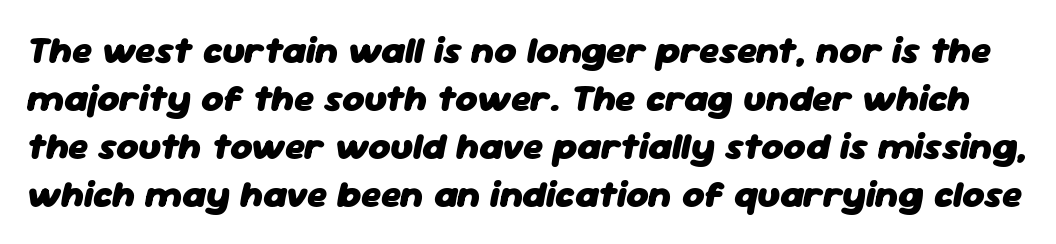
Descender tails drop into unmarked territory. Think of a printed novel: that variable character pitch is what you see here. The vertical gap from one line to the next is medium. The font is running at its bold setting. In terms of letterspacing, this is plain default setting.
